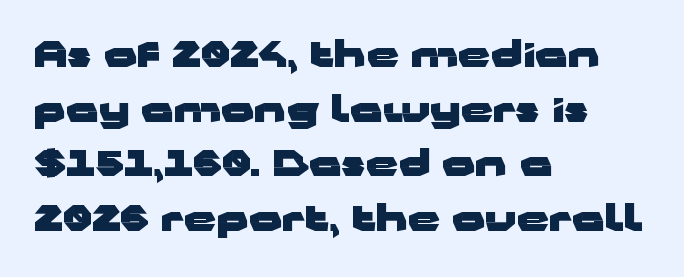
Q: Is the text bold? A: Yes.
Q: Is the text italic (slanted)? A: No, it is upright.
Q: Is the typeface a serif or a sans-serif typeface? A: Sans-serif.
Q: Is the text underlined? A: No.
Q: How is the paragraph aligned? A: Left-aligned.
Q: Is the spacing between letters normal or unusually wide? A: Normal.
Q: Is the spacing between lines tight, normal or loose? A: Normal.
Q: Width (condensed, normal, or wide)? A: Wide.
Q: Stroke contrast? A: Low.
Q: x-height? A: Medium.
Q: Monospaced? A: No.
